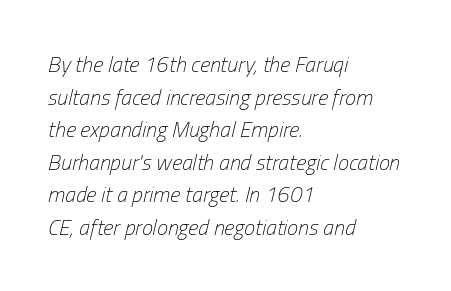
The image shows 22 px text type, italic (leaning right); set left-aligned, normal line spacing (1.48x), normal letter spacing, not underlined.
